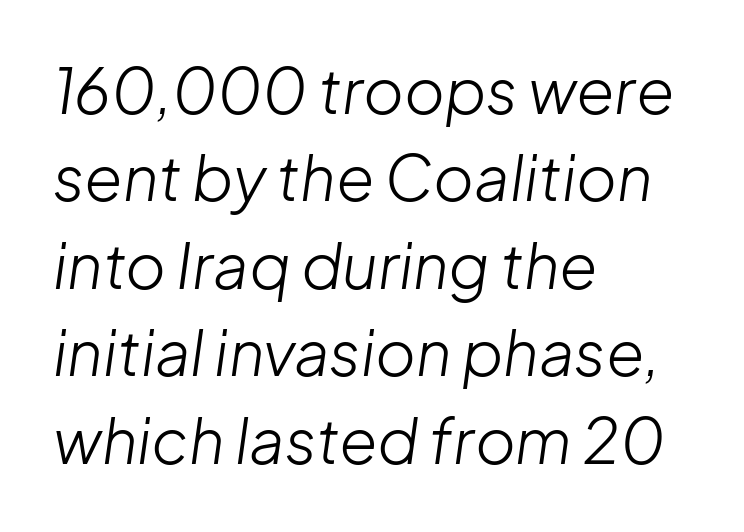
The image shows 62 px light type, italic (leaning right); set left-aligned, normal line spacing (1.41x), normal letter spacing, not underlined; low stroke contrast and a medium x-height.
